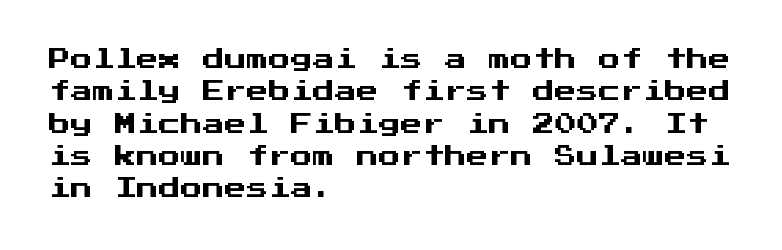
{"italic": "no", "underline": "no", "align": "left", "line_spacing": "normal", "line_spacing_ratio": 1.47, "letter_spacing": "normal", "letter_spacing_em": 0.0, "glyph_px": 22}
